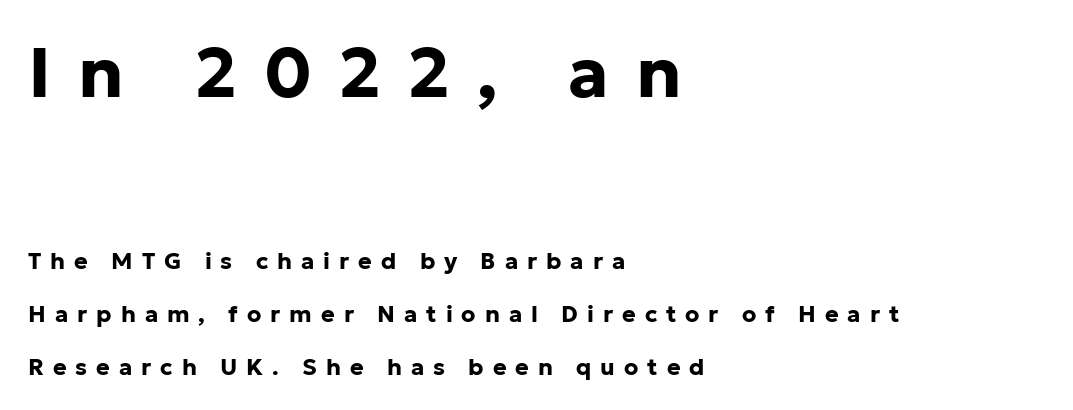
Q: Is the text bold? A: Yes.
Q: Is the text italic (slanted)? A: No, it is upright.
Q: Is the typeface a serif or a sans-serif typeface? A: Sans-serif.
Q: Is the text underlined? A: No.
Q: How is the paragraph aligned? A: Left-aligned.
Q: Is the spacing between letters normal or unusually wide? A: Unusually wide.
Q: Is the spacing between lines tight, normal or loose? A: Loose.
Q: Which block of text is set in a larger size, the first (top) or the second (bottom)? A: The first (top) one.
Q: Width (condensed, normal, or wide)? A: Normal.
Q: Stroke contrast? A: Low.
Q: x-height? A: Medium.
Q: Monospaced? A: No.
